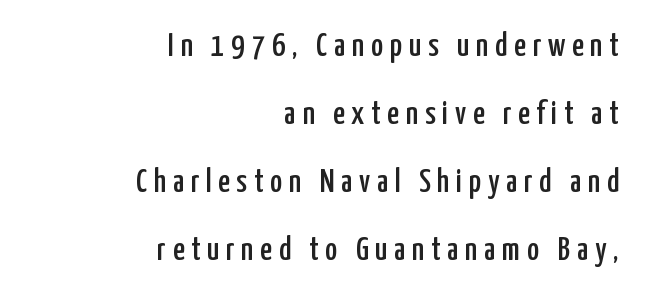
The image shows 33 px condensed sans-serif type, upright; set right-aligned, loose line spacing (2.06x), unusually wide letter spacing (+0.2 em), not underlined; low stroke contrast and a medium x-height.
